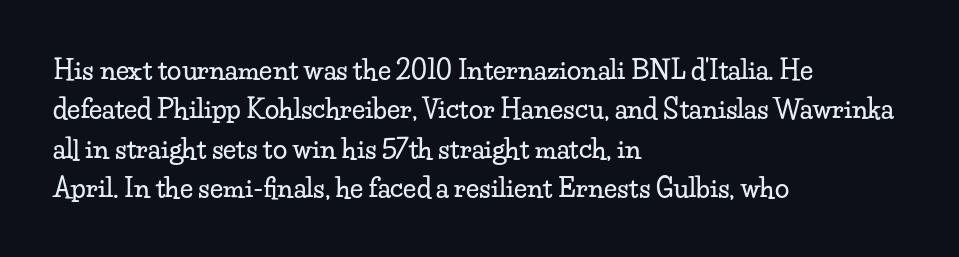
{"italic": "no", "underline": "no", "align": "left", "line_spacing": "normal", "line_spacing_ratio": 1.51, "letter_spacing": "normal", "letter_spacing_em": 0.0, "glyph_px": 26}
